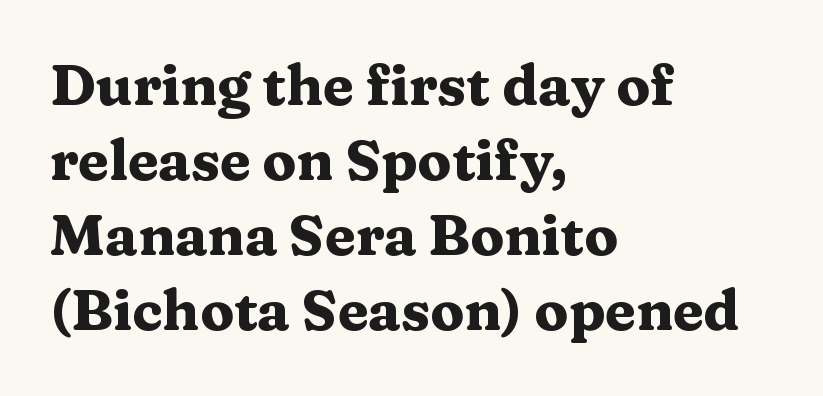
The glyphs are unaccompanied by any horizontal stroke below them. How are the letters spaced? Ordinarily, with no added tracking. The font family rendered here belongs to the serif group. Note the varied advance widths — an 'i' is clearly narrower than an 'm'. Line beginnings align vertically; line endings do not.
